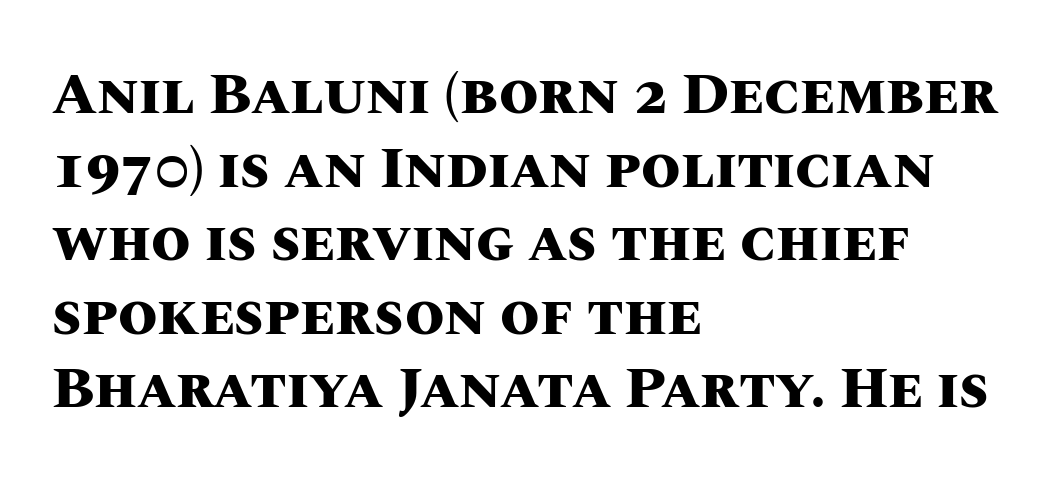
You could call the tracking neutral — neither tight nor loose. Each letter keeps its own natural width here, so spacing adapts to shape. The words here are not underlined. Quick note: not italic, upright.
